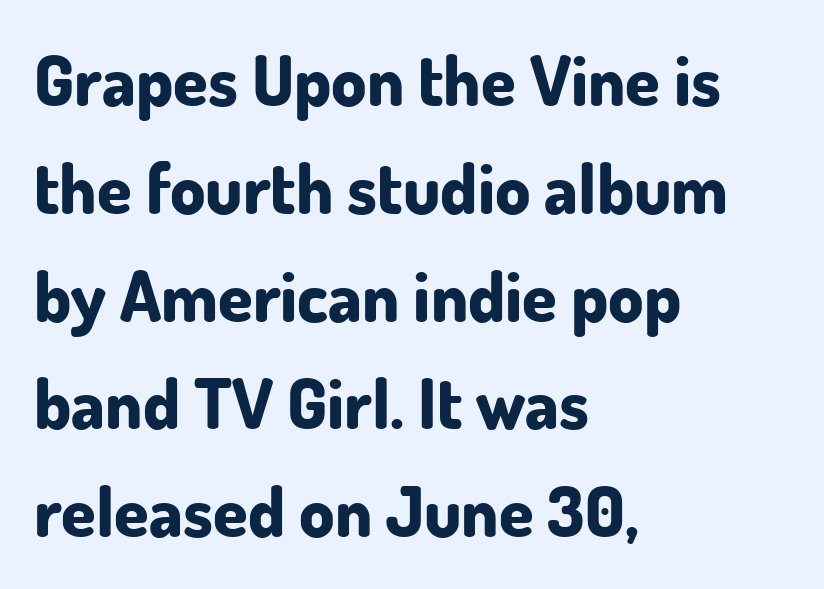
{"serif": "no", "italic": "no", "bold": "yes", "weight": "bold", "width": "normal", "stroke_contrast": "low", "x_height": "small", "monospaced": "no", "underline": "no", "align": "left", "line_spacing": "normal", "line_spacing_ratio": 1.54, "letter_spacing": "normal", "letter_spacing_em": 0.0, "glyph_px": 70}
